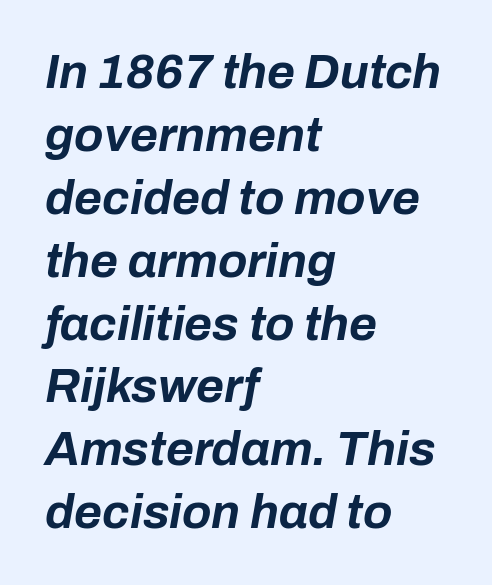
{"italic": "yes", "lean": "right", "slant_degrees": 10, "bold": "yes", "weight": "bold", "width": "normal", "stroke_contrast": "low", "x_height": "medium", "monospaced": "no", "underline": "no", "align": "left", "line_spacing": "normal", "line_spacing_ratio": 1.31, "letter_spacing": "normal", "letter_spacing_em": 0.0, "glyph_px": 48}
